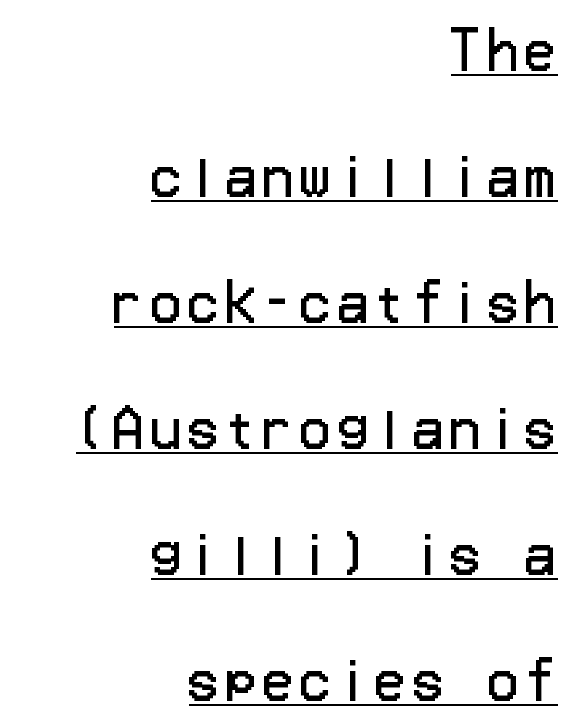
The image shows 51 px regular-weight sans-serif type, upright; set right-aligned, loose line spacing (2.47x), underlined; low stroke contrast and a medium x-height.
